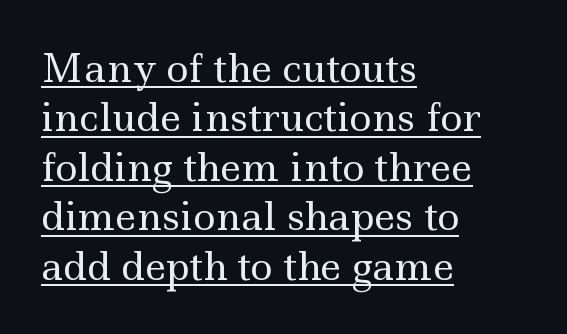
Q: Is the text bold? A: No.
Q: Is the text italic (slanted)? A: No, it is upright.
Q: Is the typeface a serif or a sans-serif typeface? A: Serif.
Q: Is the text underlined? A: Yes.
Q: How is the paragraph aligned? A: Left-aligned.
Q: Is the spacing between letters normal or unusually wide? A: Normal.
Q: Is the spacing between lines tight, normal or loose? A: Normal.
Q: Width (condensed, normal, or wide)? A: Wide.
Q: x-height? A: Small.
Q: Monospaced? A: No.
